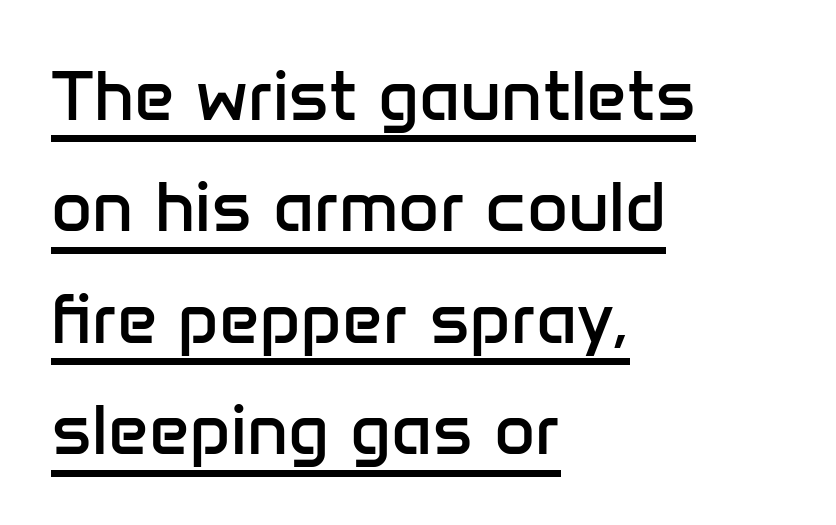
The passage shown is typed in a proportional face where columns would drift. The ragged edge is on the right, which tells us the setting is flush left. No feet cap the strokes, marking this as sans-serif type. A rule runs beneath these lines of type. Leading matches the norm, producing a regular column.
